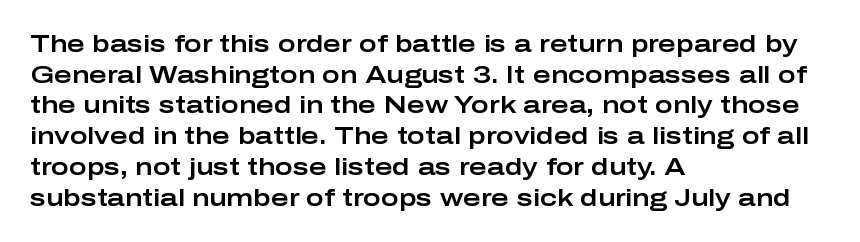
{"italic": "no", "underline": "no", "align": "left", "line_spacing": "normal", "line_spacing_ratio": 1.28, "letter_spacing": "normal", "letter_spacing_em": 0.0, "glyph_px": 24}
